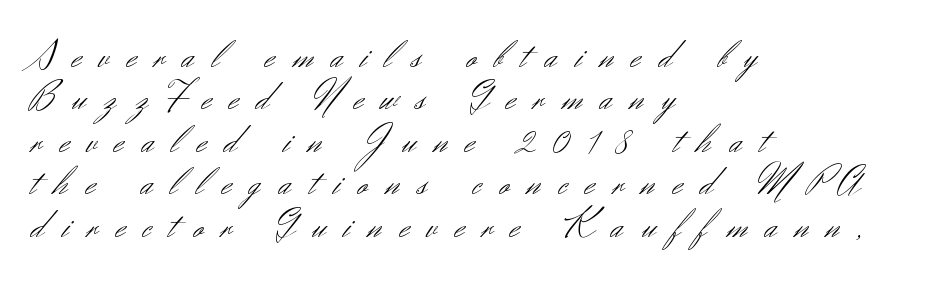
The image shows 40 px light sans-serif type; set left-aligned, tight line spacing (1.06x), unusually wide letter spacing (+0.46 em), not underlined; medium stroke contrast and a small x-height.
